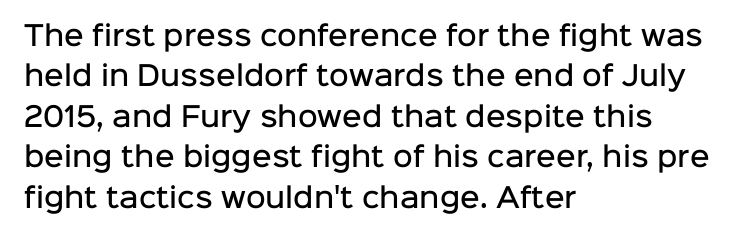
The image shows 27 px text type, upright; set left-aligned, normal line spacing (1.5x), normal letter spacing, not underlined.
